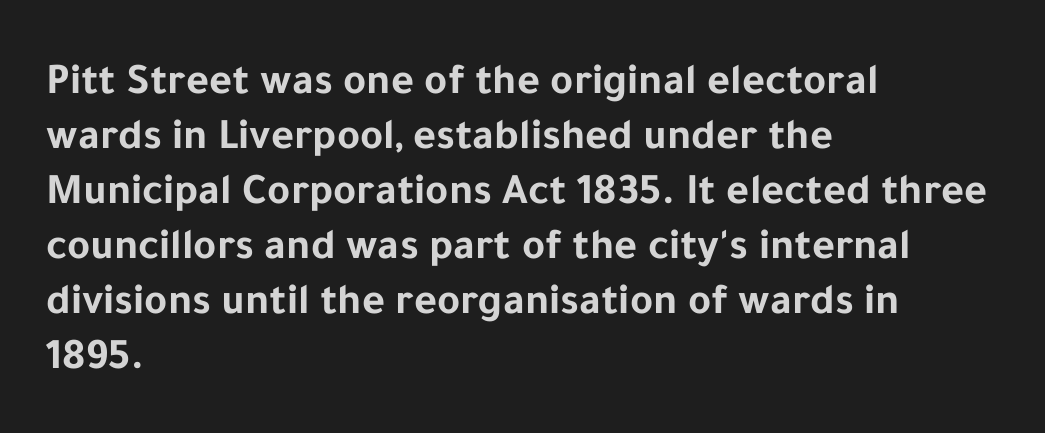
{"serif": "no", "italic": "no", "bold": "yes", "weight": "bold", "width": "normal", "stroke_contrast": "low", "x_height": "medium", "monospaced": "no", "underline": "no", "align": "left", "line_spacing": "normal", "line_spacing_ratio": 1.25, "letter_spacing": "normal", "letter_spacing_em": 0.0, "glyph_px": 44}
